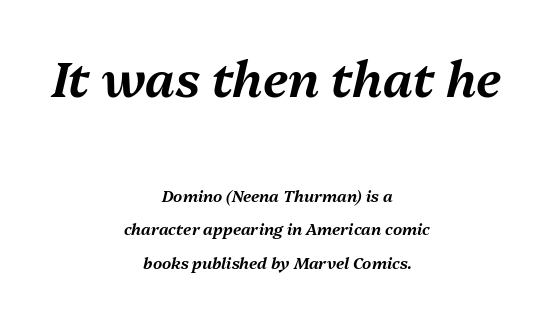
The image shows 49 px text type, italic (leaning right); set centered, loose line spacing (2.11x), normal letter spacing, not underlined; the first (top) block is 3.06x larger; medium stroke contrast and a medium x-height.
